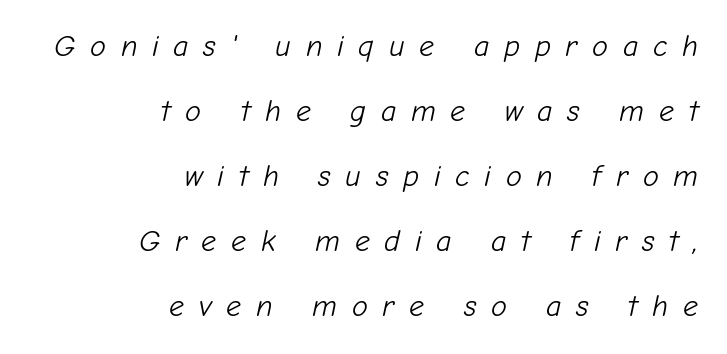
The image shows 30 px light type, italic (leaning right); set right-aligned, loose line spacing (2.17x), unusually wide letter spacing (+0.49 em), not underlined; low stroke contrast and a medium x-height.
